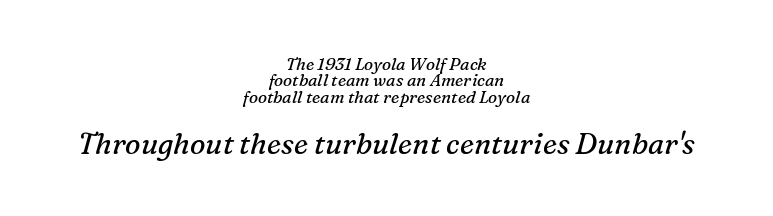
{"serif": "yes", "italic": "yes", "lean": "right", "slant_degrees": 16, "bold": "no", "weight": "regular", "width": "normal", "stroke_contrast": "medium", "x_height": "medium", "monospaced": "no", "underline": "no", "align": "center", "line_spacing": "tight", "line_spacing_ratio": 0.96, "letter_spacing": "normal", "letter_spacing_em": 0.0, "larger_block": "second", "size_ratio": 1.71, "glyph_px": 29}
